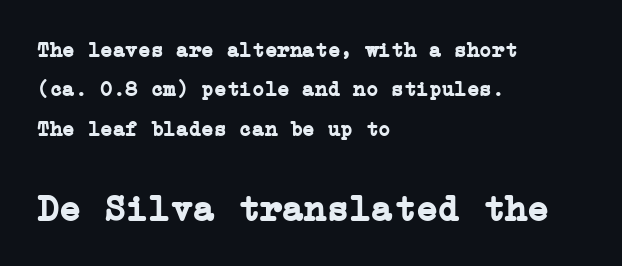
Q: Is the text bold? A: Yes.
Q: Is the text italic (slanted)? A: No, it is upright.
Q: Is the typeface a serif or a sans-serif typeface? A: Serif.
Q: Is the text underlined? A: No.
Q: How is the paragraph aligned? A: Left-aligned.
Q: Is the spacing between letters normal or unusually wide? A: Normal.
Q: Which block of text is set in a larger size, the first (top) or the second (bottom)? A: The second (bottom) one.
Q: Width (condensed, normal, or wide)? A: Normal.
Q: Stroke contrast? A: Low.
Q: x-height? A: Medium.
